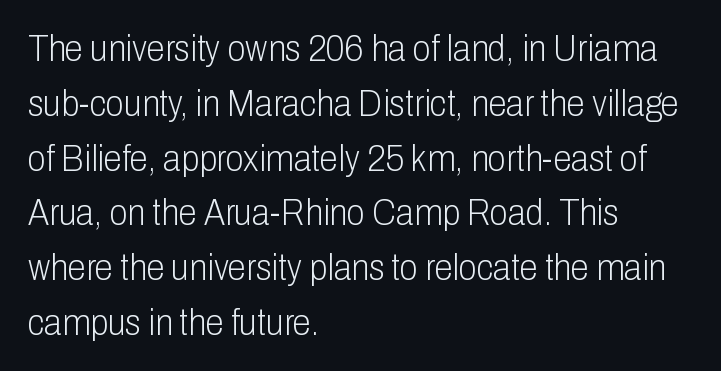
{"serif": "no", "italic": "no", "bold": "no", "weight": "light", "width": "condensed", "stroke_contrast": "low", "x_height": "medium", "monospaced": "no", "underline": "no", "align": "left", "line_spacing": "normal", "line_spacing_ratio": 1.48, "letter_spacing": "normal", "letter_spacing_em": 0.0, "glyph_px": 37}
